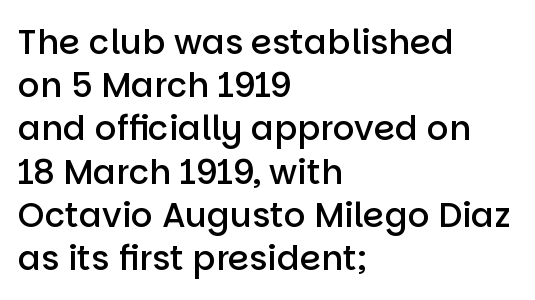
The image shows 34 px semibold sans-serif type, upright; set left-aligned, normal line spacing (1.27x), normal letter spacing, not underlined; low stroke contrast and a large x-height.
